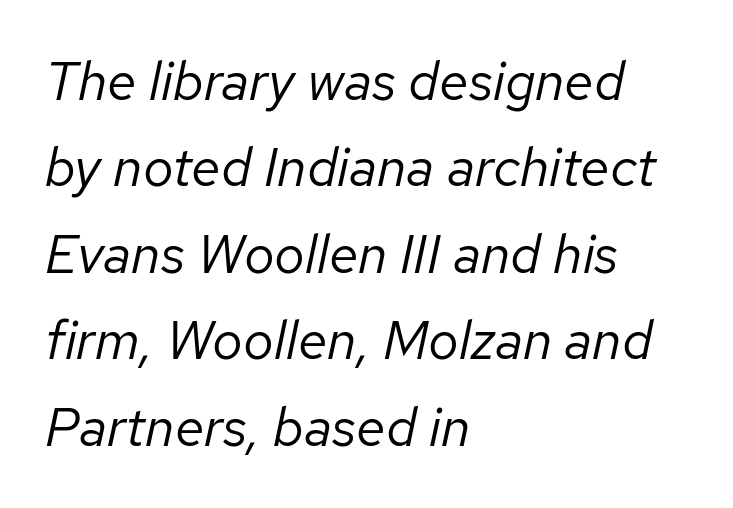
The image shows 54 px regular-weight type, italic (leaning right); set left-aligned, normal line spacing (1.6x), normal letter spacing, not underlined; low stroke contrast and a medium x-height.
